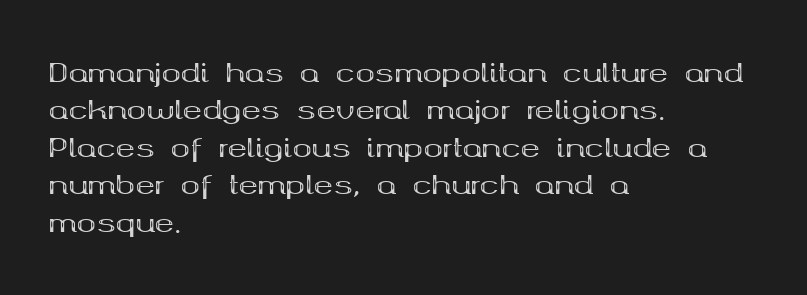
The image shows 26 px bold type, upright; set left-aligned, normal line spacing (1.44x), normal letter spacing, not underlined.
